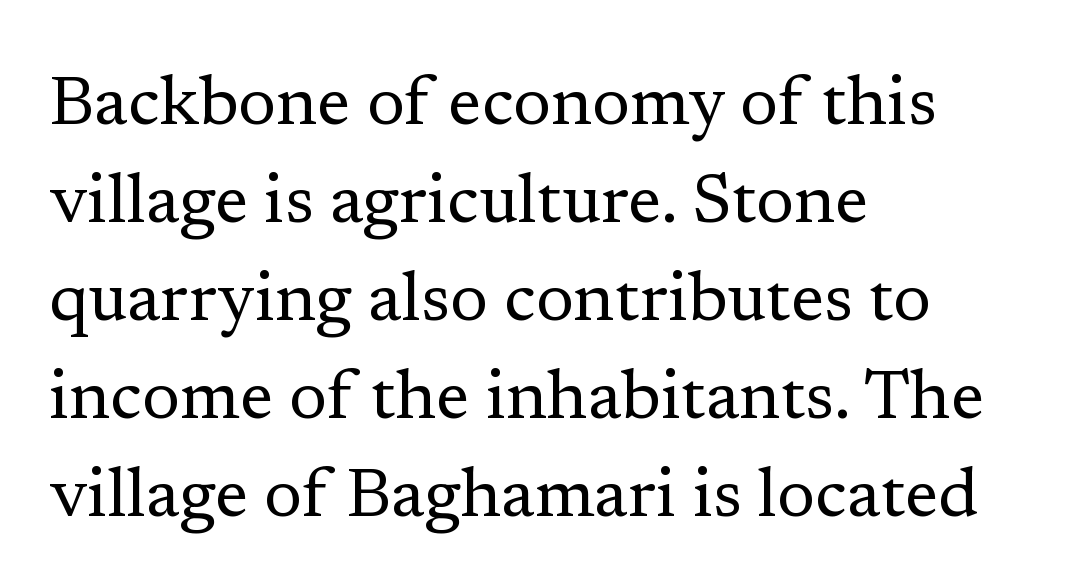
Q: Is the text bold? A: No.
Q: Is the text italic (slanted)? A: No, it is upright.
Q: Is the typeface a serif or a sans-serif typeface? A: Serif.
Q: Is the text underlined? A: No.
Q: How is the paragraph aligned? A: Left-aligned.
Q: Is the spacing between letters normal or unusually wide? A: Normal.
Q: Is the spacing between lines tight, normal or loose? A: Normal.
Q: Width (condensed, normal, or wide)? A: Normal.
Q: Stroke contrast? A: Low.
Q: x-height? A: Medium.
Q: Monospaced? A: No.
